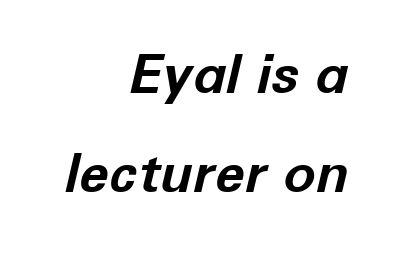
The image shows 54 px bold type, italic (leaning right); set right-aligned, line spacing 1.83x, normal letter spacing, not underlined; low stroke contrast and a medium x-height.
